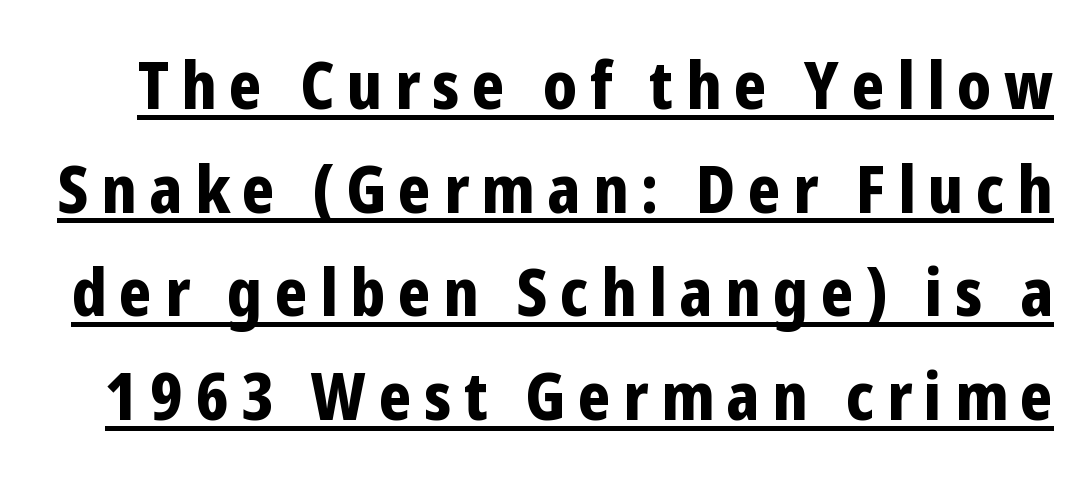
This rendering features underlined lettering. In terms of letterform style, serifs are entirely absent. You can tell it's not italic because the verticals are truly vertical. Strokes here are thick enough to call this a true bold.
